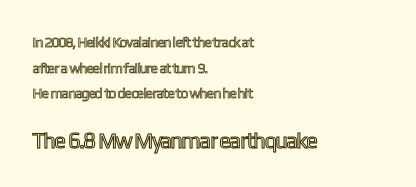
Q: Is the text italic (slanted)? A: No, it is upright.
Q: Is the text underlined? A: No.
Q: How is the paragraph aligned? A: Left-aligned.
Q: Is the spacing between letters normal or unusually wide? A: Normal.
Q: Which block of text is set in a larger size, the first (top) or the second (bottom)? A: The second (bottom) one.
